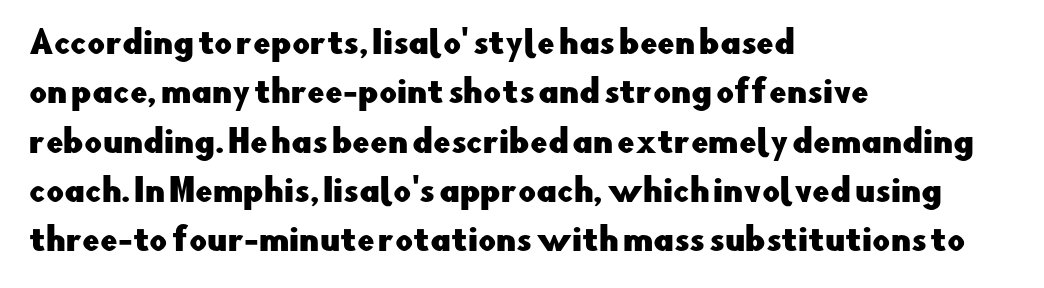
{"serif": "no", "italic": "no", "width": "normal", "stroke_contrast": "low", "x_height": "small", "monospaced": "no", "underline": "no", "align": "left", "line_spacing": "normal", "line_spacing_ratio": 1.59, "letter_spacing": "normal", "letter_spacing_em": 0.0, "glyph_px": 31}
